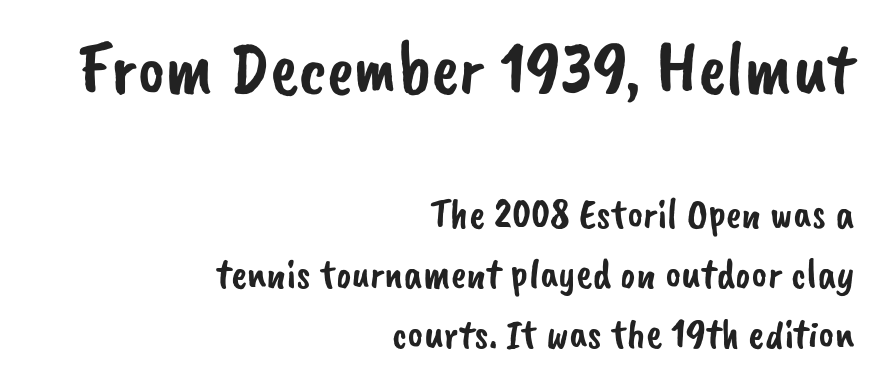
Q: Is the typeface a serif or a sans-serif typeface? A: Sans-serif.
Q: Is the text underlined? A: No.
Q: How is the paragraph aligned? A: Right-aligned.
Q: Is the spacing between letters normal or unusually wide? A: Normal.
Q: Is the spacing between lines tight, normal or loose? A: Normal.
Q: Which block of text is set in a larger size, the first (top) or the second (bottom)? A: The first (top) one.
Q: Width (condensed, normal, or wide)? A: Normal.
Q: Stroke contrast? A: Low.
Q: x-height? A: Small.
Q: Monospaced? A: No.
